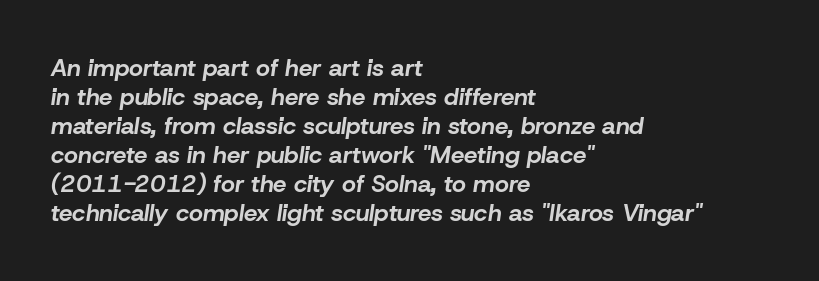
The image shows 24 px bold type, italic (leaning right); set left-aligned, line spacing 1.21x, normal letter spacing, not underlined.
